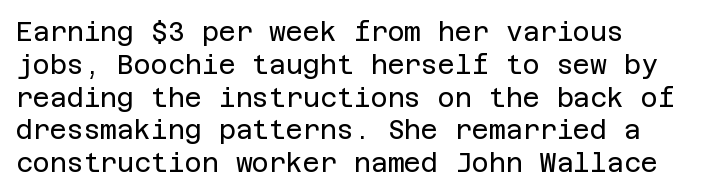
{"italic": "no", "bold": "no", "underline": "no", "align": "left", "line_spacing": "normal", "line_spacing_ratio": 1.26, "letter_spacing": "normal", "letter_spacing_em": 0.0, "glyph_px": 26}
